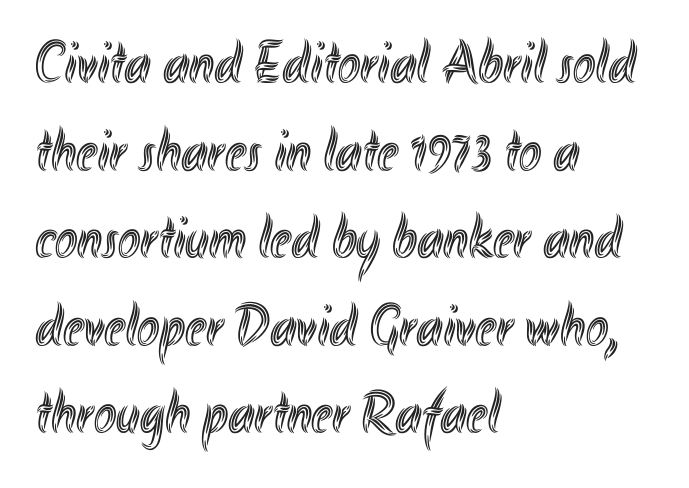
Each row of text sits above clean, open space. Is there much room between lines? A standard amount, neither cramped nor airy. This rendering leaves character spacing at its baseline value.
